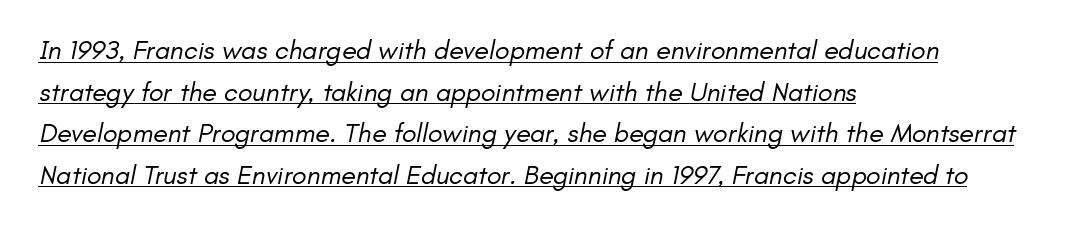
Q: Is the text bold? A: No.
Q: Is the text underlined? A: Yes.
Q: How is the paragraph aligned? A: Left-aligned.
Q: Is the spacing between letters normal or unusually wide? A: Normal.
Q: Is the spacing between lines tight, normal or loose? A: Normal.
